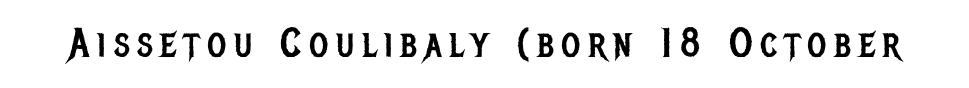
Q: Is the text bold? A: No.
Q: Is the text italic (slanted)? A: No, it is upright.
Q: Is the typeface a serif or a sans-serif typeface? A: Sans-serif.
Q: Is the text underlined? A: No.
Q: Width (condensed, normal, or wide)? A: Condensed.
Q: Stroke contrast? A: Low.
Q: x-height? A: Large.
Q: Monospaced? A: No.
